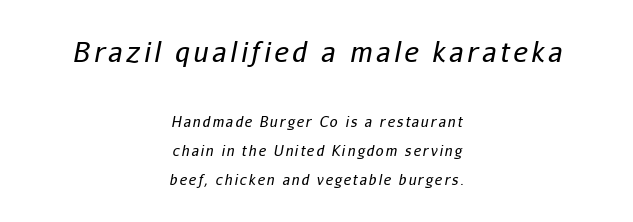
Q: Is the text bold? A: No.
Q: Is the text italic (slanted)? A: Yes, it leans right by about 11 degrees.
Q: Is the text underlined? A: No.
Q: How is the paragraph aligned? A: Centered.
Q: Is the spacing between lines tight, normal or loose? A: Loose.
Q: Which block of text is set in a larger size, the first (top) or the second (bottom)? A: The first (top) one.
